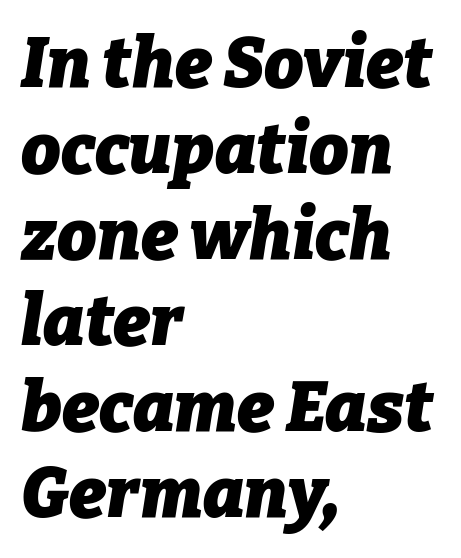
Q: Is the text bold? A: Yes.
Q: Is the text italic (slanted)? A: Yes, it leans right by about 9 degrees.
Q: Is the text underlined? A: No.
Q: How is the paragraph aligned? A: Left-aligned.
Q: Is the spacing between letters normal or unusually wide? A: Normal.
Q: Width (condensed, normal, or wide)? A: Normal.
Q: Stroke contrast? A: Low.
Q: x-height? A: Medium.
Q: Monospaced? A: No.
